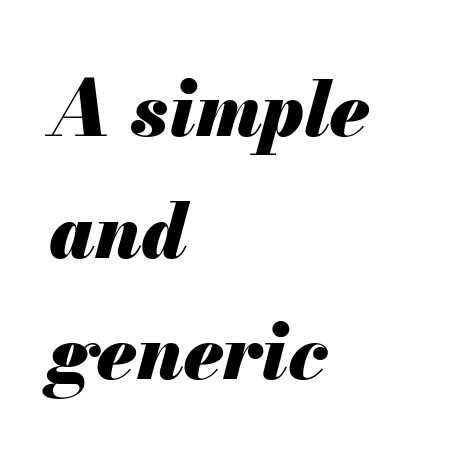
Is the type bold? Yes — the strokes are clearly thick and heavy. These lines sit exactly where default settings would place them. Visually the block forms a straight wall on the left and a jagged coastline on the right. Is this a fixed-width face? No — the glyphs have proportional, varying widths. The axis of the letterforms is tilted away from vertical.
